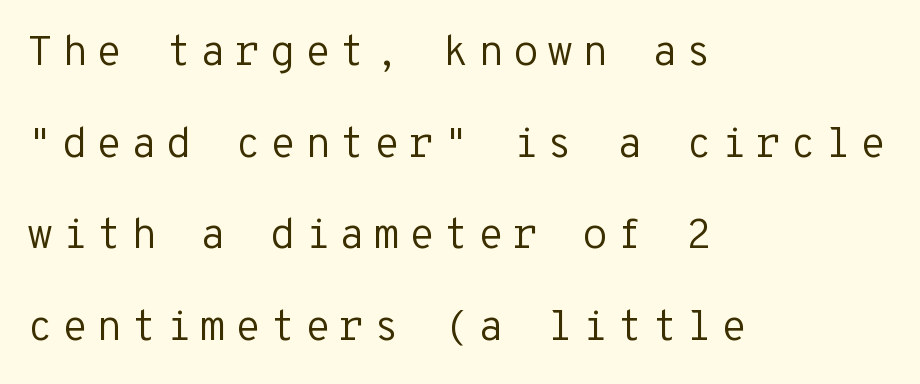
{"serif": "no", "italic": "no", "bold": "no", "weight": "regular", "width": "normal", "stroke_contrast": "low", "x_height": "medium", "monospaced": "yes", "underline": "no", "align": "left", "line_spacing": "loose", "line_spacing_ratio": 2.18, "letter_spacing": "wide", "letter_spacing_em": 0.21, "glyph_px": 42}
